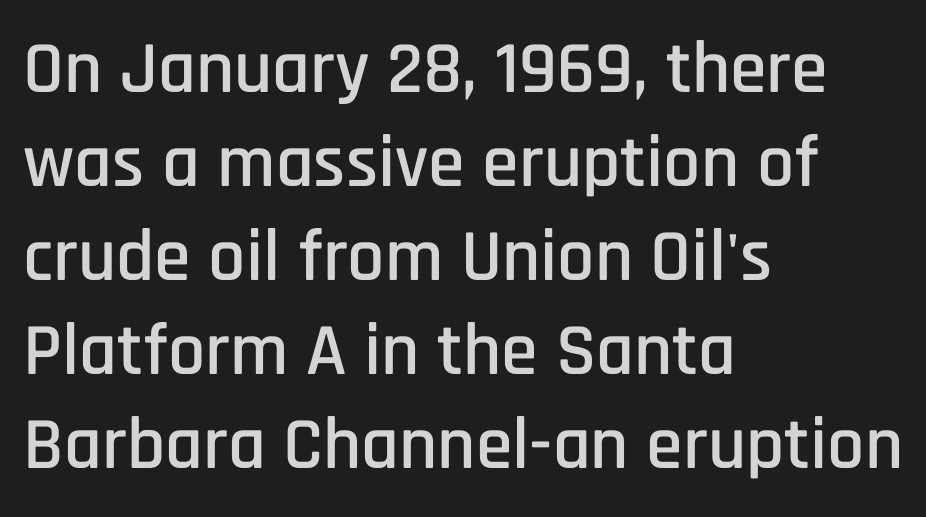
{"serif": "no", "italic": "no", "width": "condensed", "stroke_contrast": "low", "x_height": "large", "monospaced": "no", "underline": "no", "align": "left", "line_spacing": "normal", "line_spacing_ratio": 1.27, "letter_spacing": "normal", "letter_spacing_em": 0.0, "glyph_px": 74}
